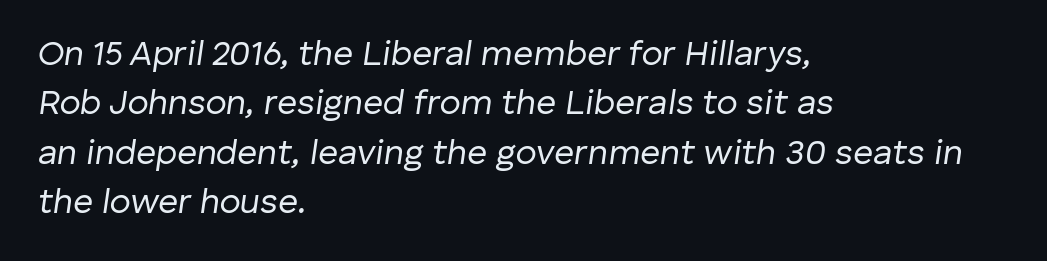
There is no visible air inserted between adjacent glyphs. Slant detected: the letters are inclined. Quick note: interline space is typical. The passage is arranged the way most books set body copy — flush left. No chunkiness to these letters — they're not bold. The strip under each line holds only bare page.
